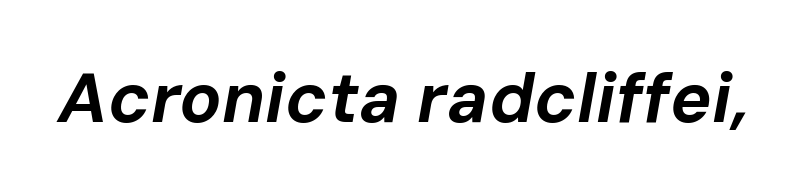
Is this a fixed-width face? No — the glyphs have proportional, varying widths. The sample has been set heavy, in full bold. Glyph-to-glyph distance matches everyday printed text. The words here are not underlined. Is the type slanted? Yes — the strokes lean at a clear angle.
